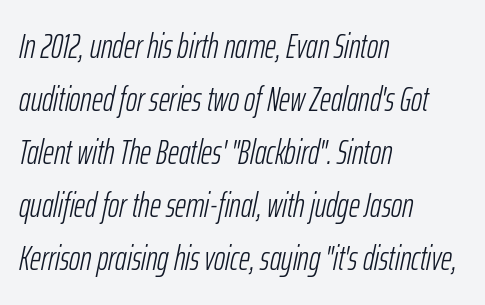
{"italic": "yes", "lean": "right", "slant_degrees": 12, "bold": "no", "weight": "light", "width": "condensed", "stroke_contrast": "low", "x_height": "medium", "monospaced": "no", "underline": "no", "align": "left", "line_spacing": "normal", "line_spacing_ratio": 1.56, "letter_spacing": "normal", "letter_spacing_em": 0.0, "glyph_px": 34}
